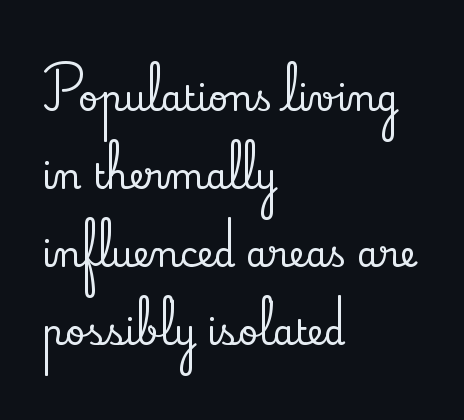
The image shows 35 px serif type, upright; set left-aligned, loose line spacing (2.23x), normal letter spacing, not underlined; low stroke contrast and a small x-height.
